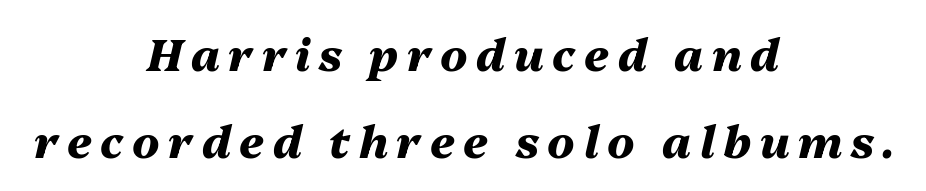
The image shows 45 px heavy type, italic (leaning right); set centered, loose line spacing (1.94x), not underlined; medium stroke contrast and a medium x-height.
